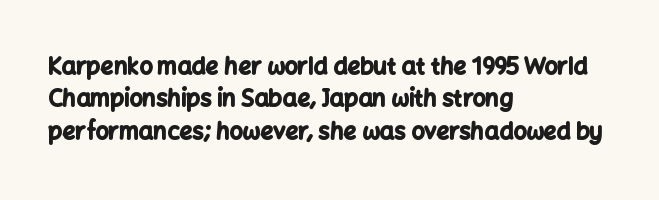
Q: Is the text bold? A: Yes.
Q: Is the text italic (slanted)? A: No, it is upright.
Q: Is the text underlined? A: No.
Q: How is the paragraph aligned? A: Left-aligned.
Q: Is the spacing between letters normal or unusually wide? A: Normal.
Q: Is the spacing between lines tight, normal or loose? A: Normal.
